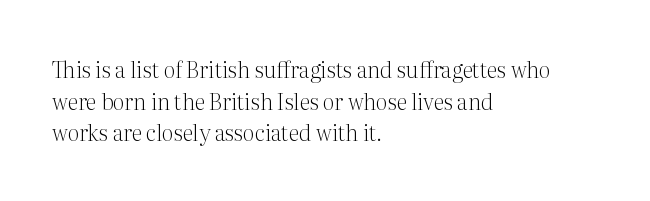
Ordinary non-slanted type is in use. Whoever set this chose a conventional vertical rhythm. Nothing unusual about the tracking: characters are spaced as the font intends. Every row of glyphs begins at an identical x-position on the left.
